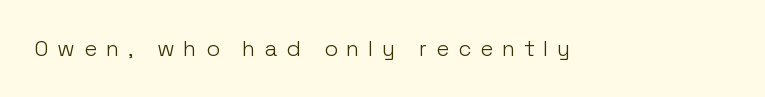
Q: Is the text bold? A: No.
Q: Is the text italic (slanted)? A: No, it is upright.
Q: Is the text underlined? A: No.
Q: Is the spacing between letters normal or unusually wide? A: Unusually wide.
